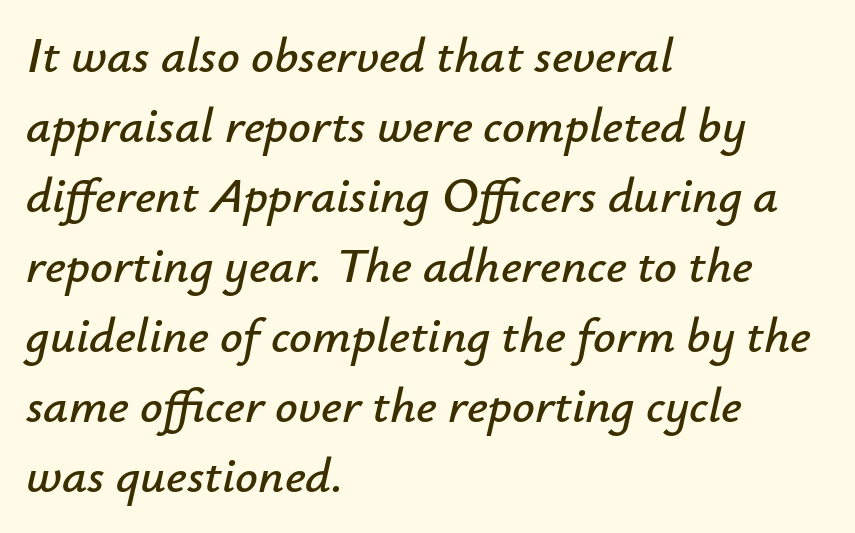
{"italic": "yes", "lean": "right", "slant_degrees": 12, "width": "normal", "stroke_contrast": "low", "x_height": "small", "monospaced": "no", "underline": "no", "align": "left", "line_spacing": "normal", "line_spacing_ratio": 1.4, "letter_spacing": "normal", "letter_spacing_em": 0.0, "glyph_px": 50}
